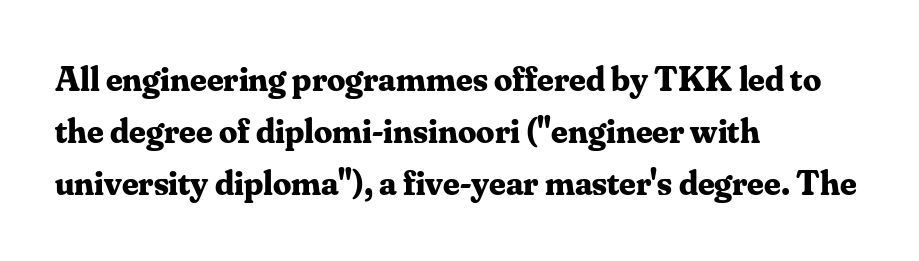
The image shows 36 px bold serif type, upright; set left-aligned, normal line spacing (1.45x), normal letter spacing, not underlined; medium stroke contrast and a small x-height.
